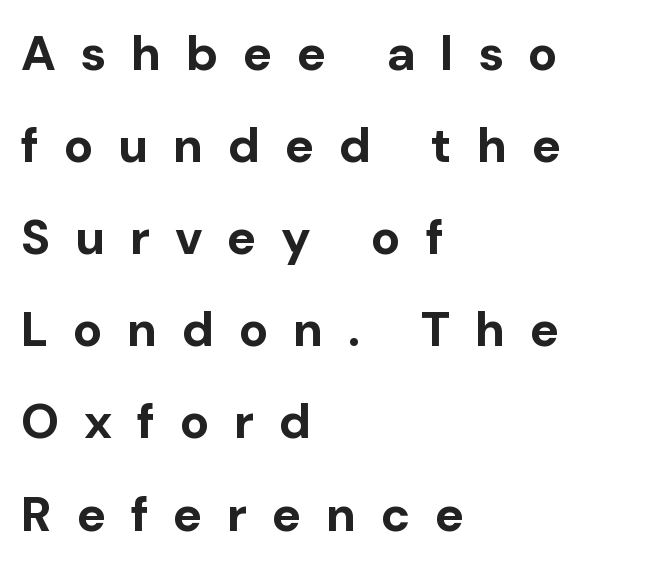
{"serif": "no", "italic": "no", "bold": "yes", "weight": "bold", "width": "normal", "stroke_contrast": "low", "x_height": "medium", "monospaced": "no", "underline": "no", "align": "left", "line_spacing_ratio": 1.88, "letter_spacing": "wide", "letter_spacing_em": 0.5, "glyph_px": 49}
